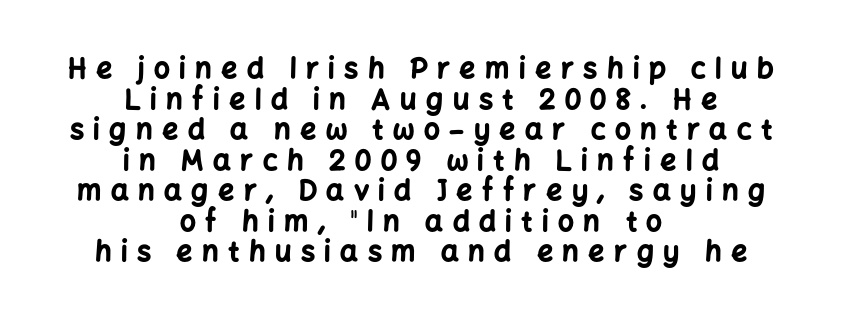
Does extra space separate the letters? Yes, quite a lot of it. Honestly, there is no underline to notice here at all. Serif or sans? Sans — the stroke terminals are bare. This is the regular roman posture of the typeface. Visually the block forms a symmetrical silhouette, jagged on both flanks. Each letter keeps its own natural width here, so spacing adapts to shape.
